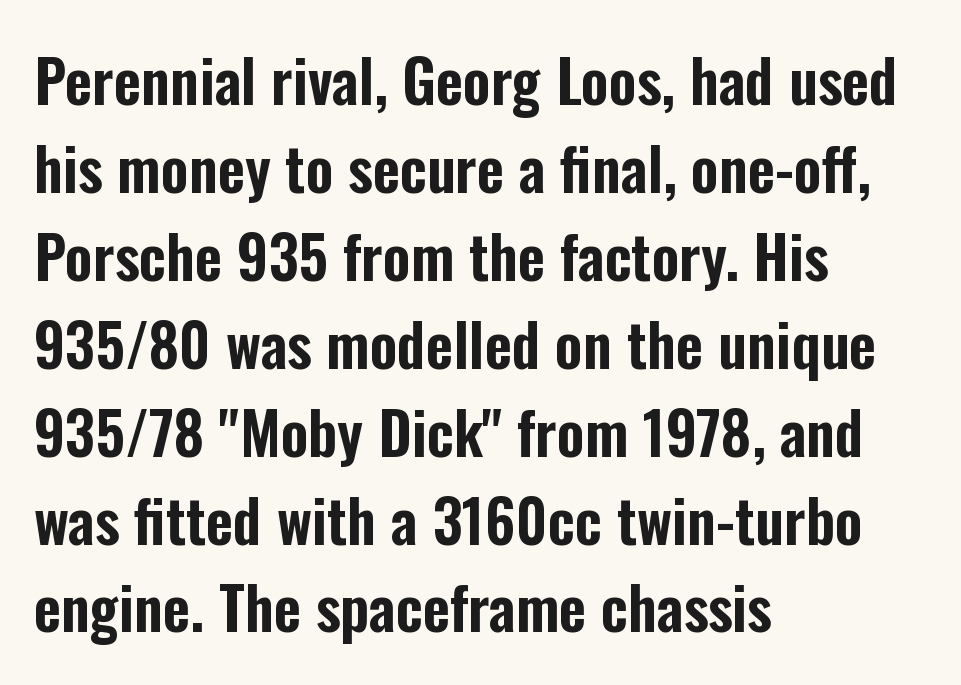
The image shows 59 px condensed sans-serif type, upright; set left-aligned, normal line spacing (1.49x), normal letter spacing, not underlined; low stroke contrast and a medium x-height.
